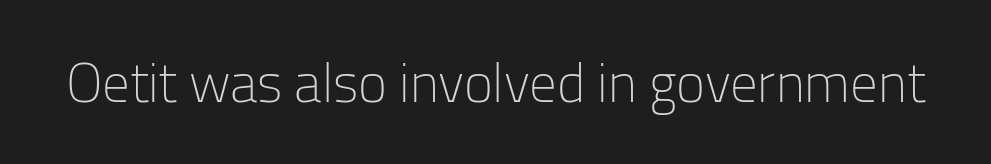
The image shows 55 px light sans-serif type, upright; set normal letter spacing, not underlined; low stroke contrast and a medium x-height.
